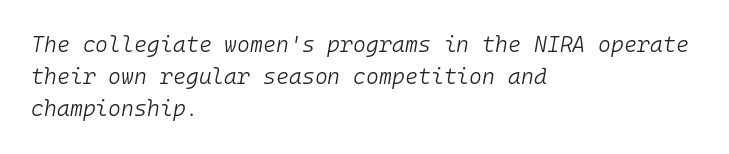
Descenders hang freely into open space. Does extra space separate the letters? No, they use regular spacing. The whole block is typeset with a tilt. The space between consecutive lines is moderate. Counters stay open thanks to moderate or lighter strokes. One-word summary of the alignment: left.
